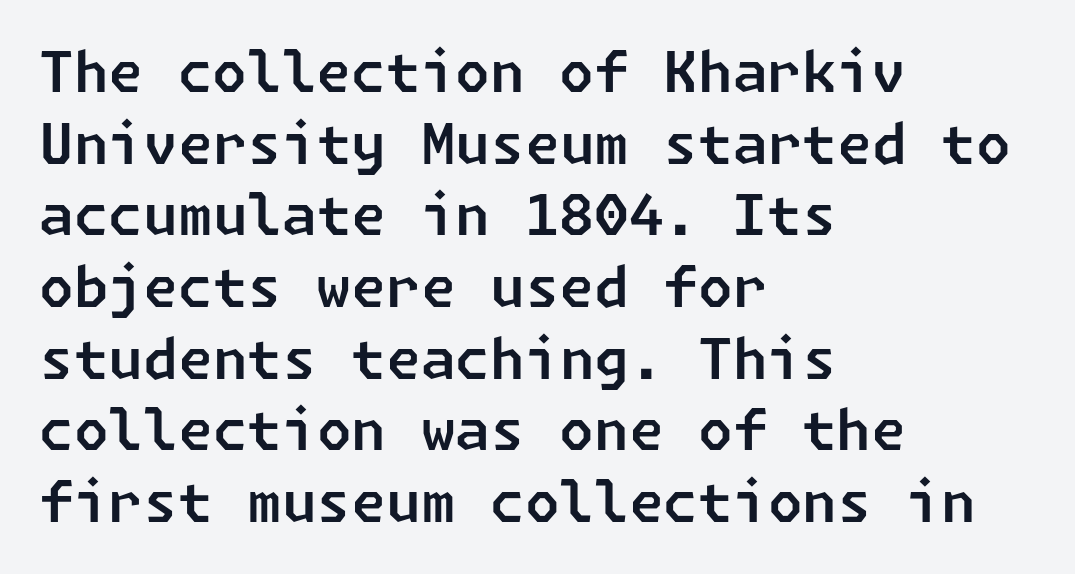
{"serif": "no", "width": "normal", "stroke_contrast": "low", "x_height": "medium", "underline": "no", "align": "left", "line_spacing": "normal", "line_spacing_ratio": 1.28, "letter_spacing": "normal", "letter_spacing_em": 0.0, "glyph_px": 56}
